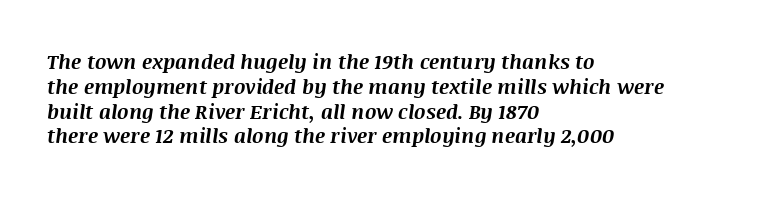
Set as a true bold cut, around the 700 mark. The horizontal fit of the characters is conventional and even. Quick note: italic. Rule under the text: the space is simply empty. Casual observation: everything's shoved over to the left.
